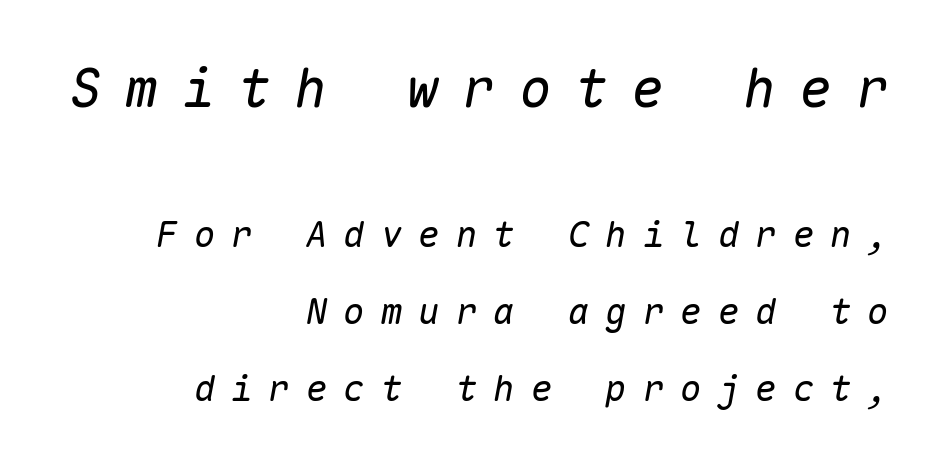
Q: Is the text bold? A: No.
Q: Is the text italic (slanted)? A: Yes, it leans right by about 10 degrees.
Q: Is the text underlined? A: No.
Q: How is the paragraph aligned? A: Right-aligned.
Q: Is the spacing between letters normal or unusually wide? A: Unusually wide.
Q: Is the spacing between lines tight, normal or loose? A: Loose.
Q: Which block of text is set in a larger size, the first (top) or the second (bottom)? A: The first (top) one.
Q: Width (condensed, normal, or wide)? A: Normal.
Q: Stroke contrast? A: Low.
Q: x-height? A: Medium.
Q: Monospaced? A: Yes.
